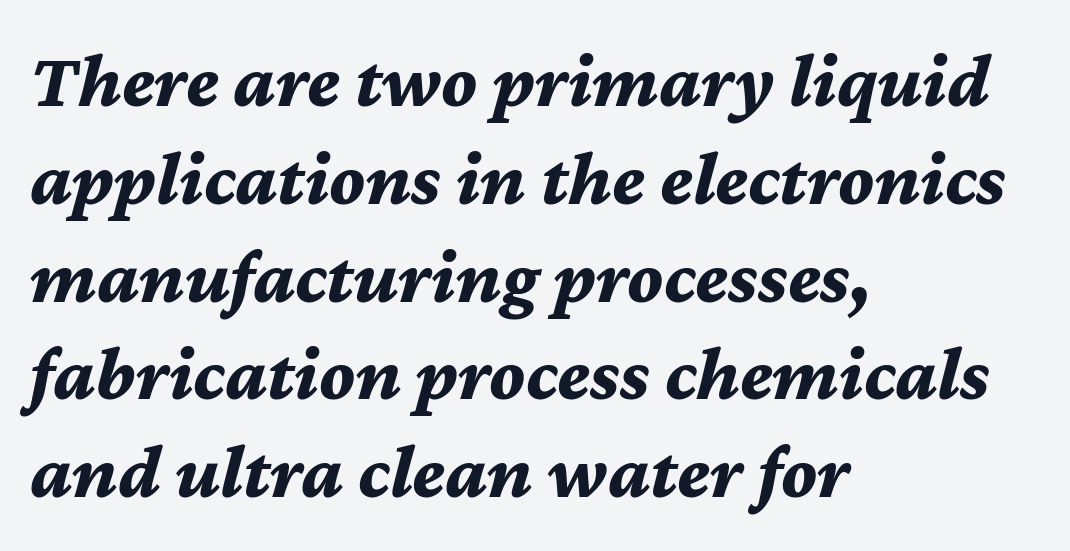
{"italic": "yes", "lean": "right", "slant_degrees": 12, "bold": "yes", "weight": "bold", "width": "normal", "stroke_contrast": "medium", "x_height": "medium", "monospaced": "no", "underline": "no", "align": "left", "line_spacing": "normal", "line_spacing_ratio": 1.27, "letter_spacing": "normal", "letter_spacing_em": 0.0, "glyph_px": 77}
